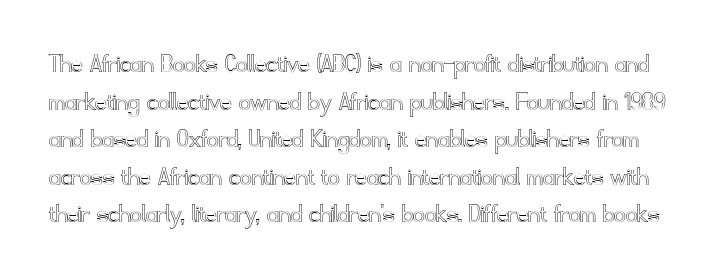
Q: Is the text italic (slanted)? A: No, it is upright.
Q: Is the text underlined? A: No.
Q: Is the spacing between letters normal or unusually wide? A: Normal.
Q: Is the spacing between lines tight, normal or loose? A: Normal.
Q: Width (condensed, normal, or wide)? A: Normal.
Q: x-height? A: Small.
Q: Monospaced? A: No.
